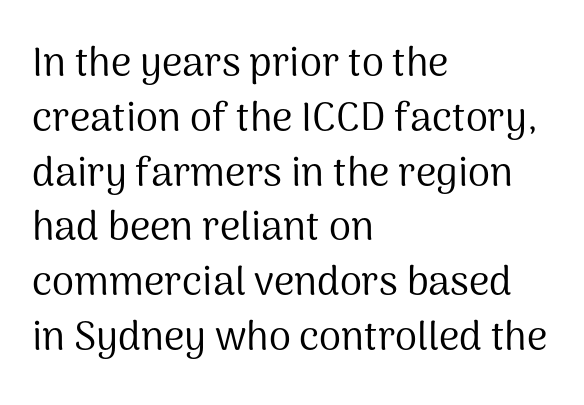
{"serif": "no", "italic": "no", "bold": "no", "weight": "regular", "width": "normal", "stroke_contrast": "medium", "x_height": "medium", "monospaced": "no", "underline": "no", "align": "left", "line_spacing": "normal", "line_spacing_ratio": 1.37, "letter_spacing": "normal", "letter_spacing_em": 0.0, "glyph_px": 40}
